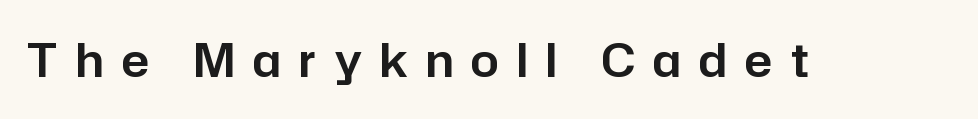
{"serif": "no", "italic": "no", "width": "normal", "stroke_contrast": "low", "x_height": "medium", "monospaced": "no", "underline": "no", "letter_spacing": "wide", "letter_spacing_em": 0.4, "glyph_px": 45}
